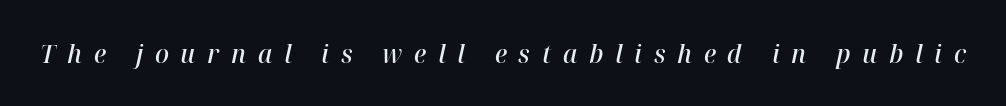
Slanted lettering throughout. Here the glyphs are tracked loosely, breaking word shapes into spaced letters. Does the weight exceed regular? Yes, but only to semibold. Rule under the text: the space is simply empty.
